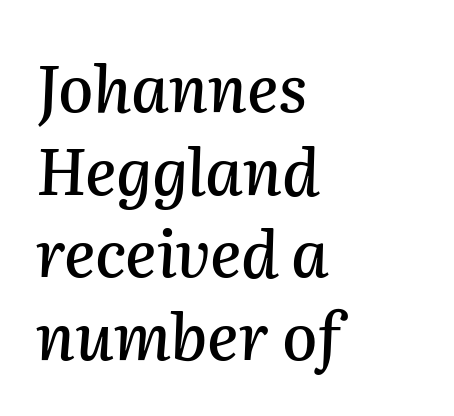
{"italic": "yes", "lean": "right", "slant_degrees": 2, "width": "normal", "stroke_contrast": "medium", "x_height": "medium", "monospaced": "no", "underline": "no", "align": "left", "line_spacing": "normal", "line_spacing_ratio": 1.29, "letter_spacing": "normal", "letter_spacing_em": 0.0, "glyph_px": 64}
